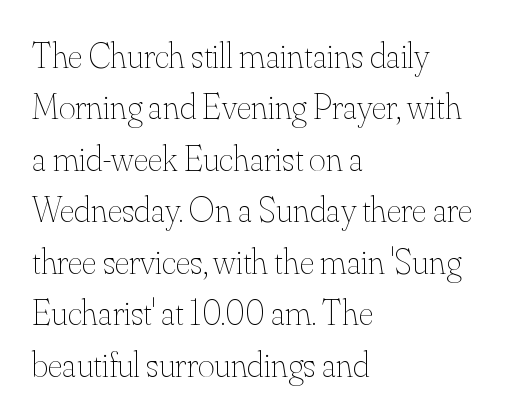
The image shows 36 px thin type, upright; set left-aligned, normal line spacing (1.43x), normal letter spacing, not underlined; medium stroke contrast and a small x-height.
